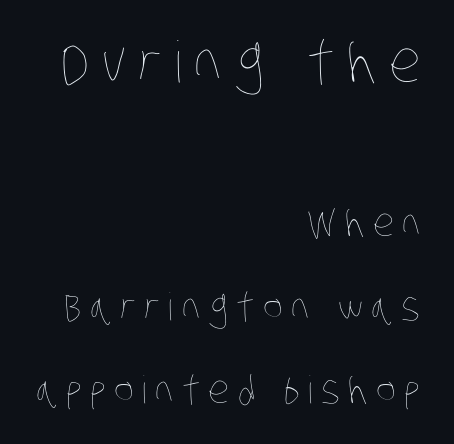
This reads as an unemphasized weight, regular at the heaviest. Vertically, the passage feels expansive, rows floating well apart. Right-aligned paragraph, ragged on the left. The face used here appears at its bigger size in the upper chunk.
